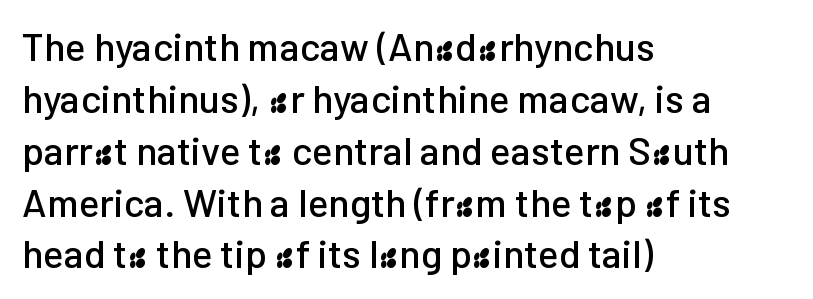
This sample uses plain, unmodified letter spacing. Each new line begins a customary step beneath the previous one. Looks like regular typesetting: each glyph gets only the width it needs. Clear beneath every line of the passage.
